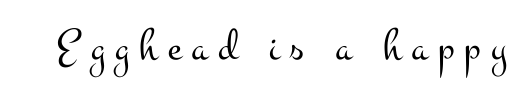
The image shows 46 px light, wide serif type; set unusually wide letter spacing (+0.22 em), not underlined; medium stroke contrast and a small x-height.
